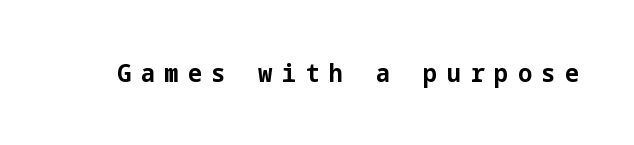
Notice how thick the strokes are: this is what a full bold looks like. The lettering stays uniformly vertical, giving the passage a roman look. Unmarked baselines from the first word to the last. Each word looks stretched out because of the extra space between its letters.
